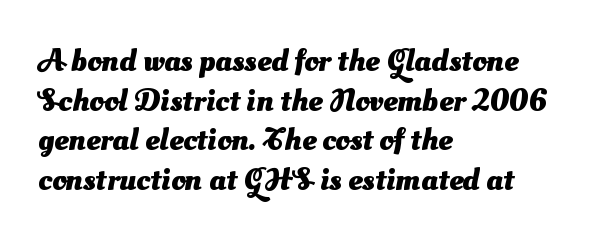
The image shows 32 px heavy sans-serif type; set left-aligned, line spacing 1.24x, normal letter spacing, not underlined; medium stroke contrast and a small x-height.
